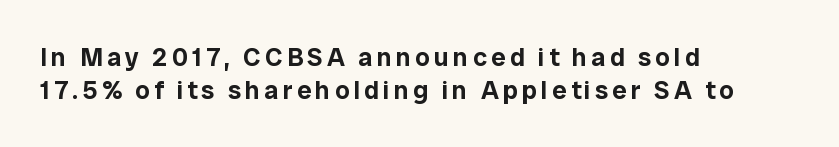
Q: Is the text italic (slanted)? A: No, it is upright.
Q: Is the text underlined? A: No.
Q: How is the paragraph aligned? A: Left-aligned.
Q: Is the spacing between lines tight, normal or loose? A: Normal.
